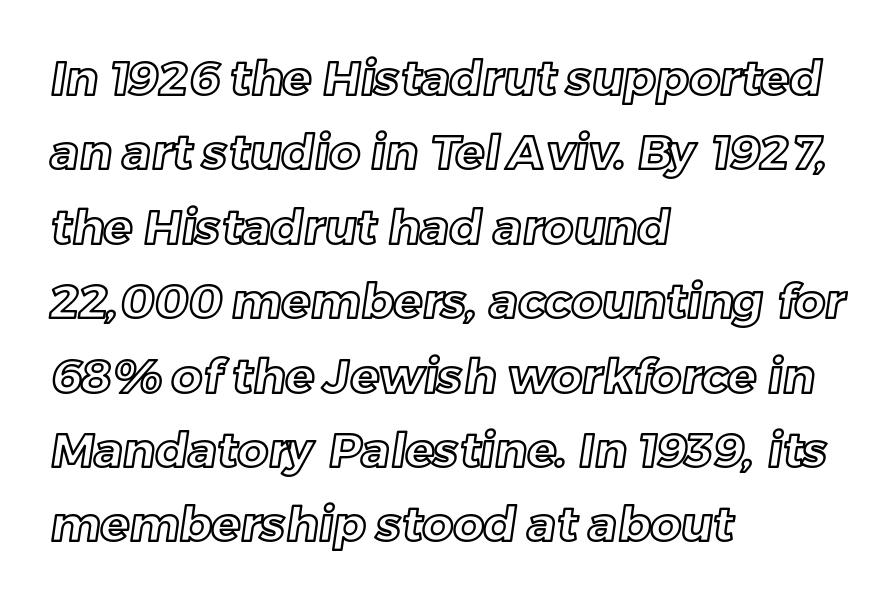
{"width": "normal", "x_height": "medium", "monospaced": "no", "underline": "no", "align": "left", "line_spacing": "normal", "line_spacing_ratio": 1.55, "letter_spacing": "normal", "letter_spacing_em": 0.0, "glyph_px": 48}
